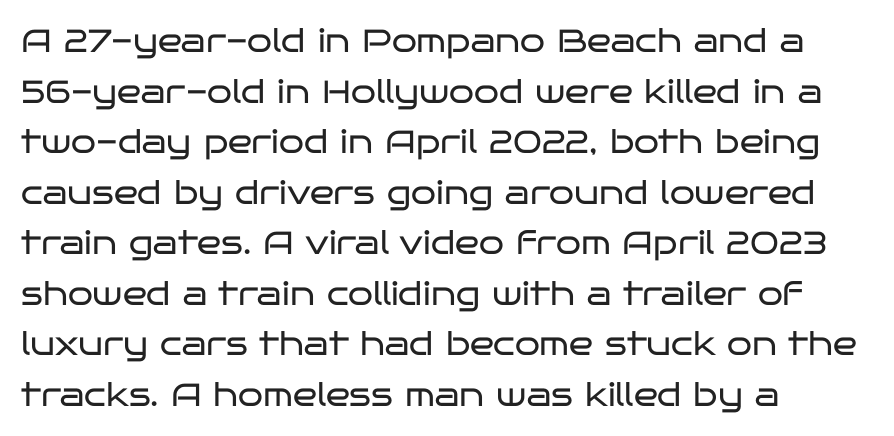
{"serif": "no", "italic": "no", "bold": "no", "weight": "regular", "width": "wide", "stroke_contrast": "low", "x_height": "large", "monospaced": "no", "underline": "no", "align": "left", "line_spacing": "normal", "line_spacing_ratio": 1.58, "letter_spacing": "normal", "letter_spacing_em": 0.0, "glyph_px": 32}
